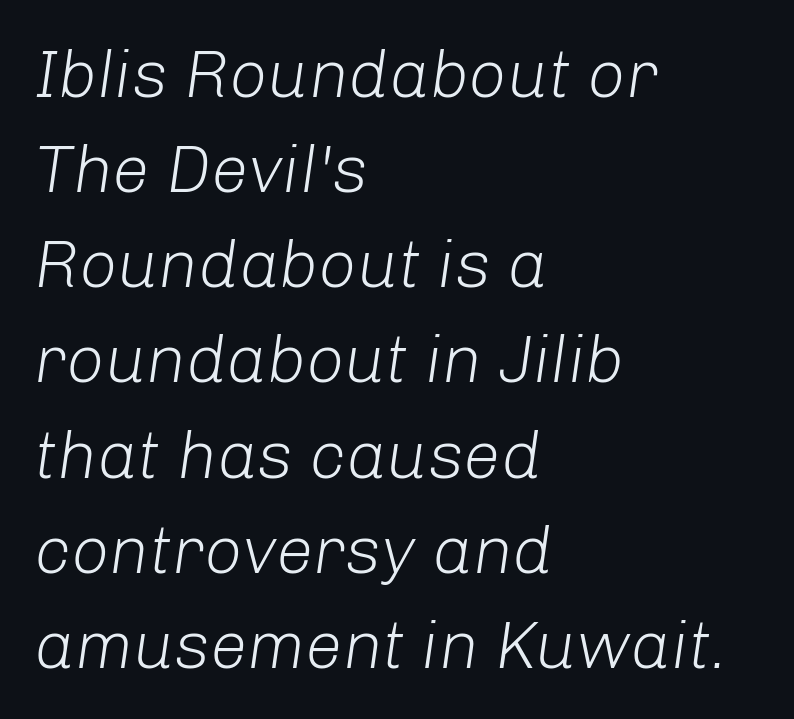
The image shows 67 px light type, italic (leaning right); set left-aligned, normal line spacing (1.42x), normal letter spacing, not underlined; low stroke contrast and a medium x-height.
